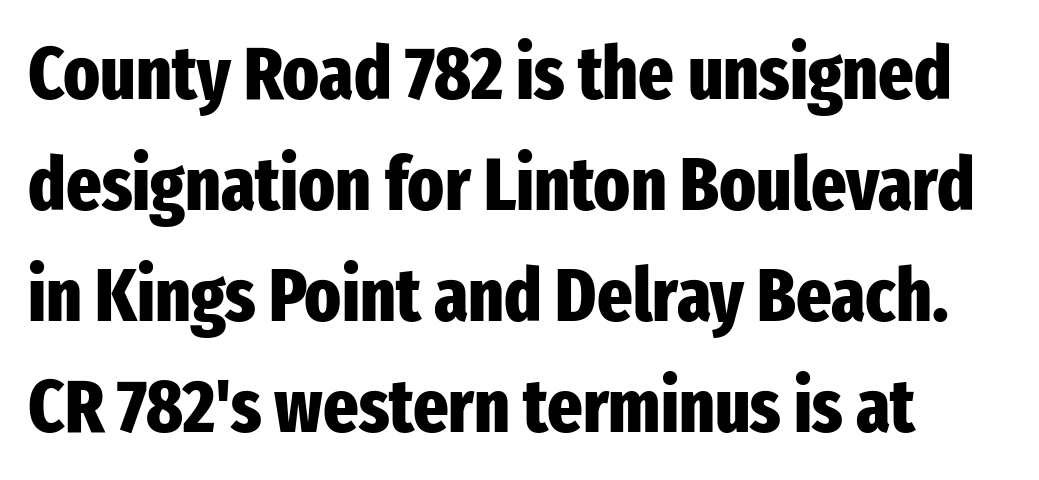
Q: Is the text bold? A: Yes.
Q: Is the text italic (slanted)? A: No, it is upright.
Q: Is the typeface a serif or a sans-serif typeface? A: Sans-serif.
Q: Is the text underlined? A: No.
Q: Is the spacing between letters normal or unusually wide? A: Normal.
Q: Is the spacing between lines tight, normal or loose? A: Normal.
Q: Width (condensed, normal, or wide)? A: Condensed.
Q: Stroke contrast? A: Low.
Q: x-height? A: Medium.
Q: Monospaced? A: No.
